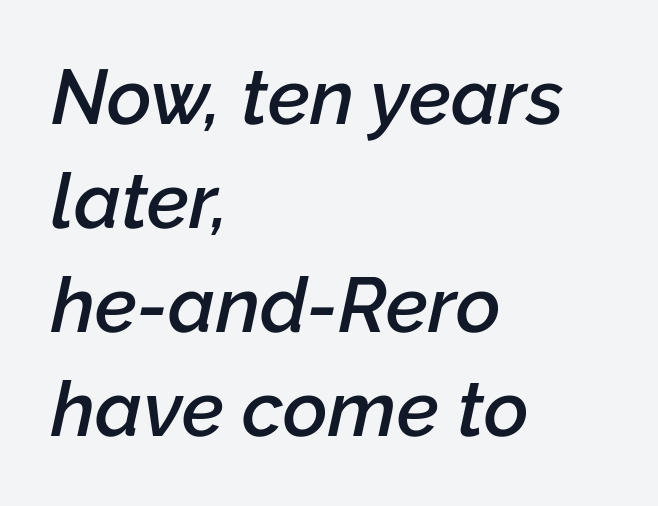
{"italic": "yes", "lean": "right", "slant_degrees": 12, "bold": "semi", "weight": "semibold", "width": "normal", "stroke_contrast": "low", "x_height": "medium", "monospaced": "no", "underline": "no", "align": "left", "line_spacing": "normal", "line_spacing_ratio": 1.35, "letter_spacing": "normal", "letter_spacing_em": 0.0, "glyph_px": 77}
